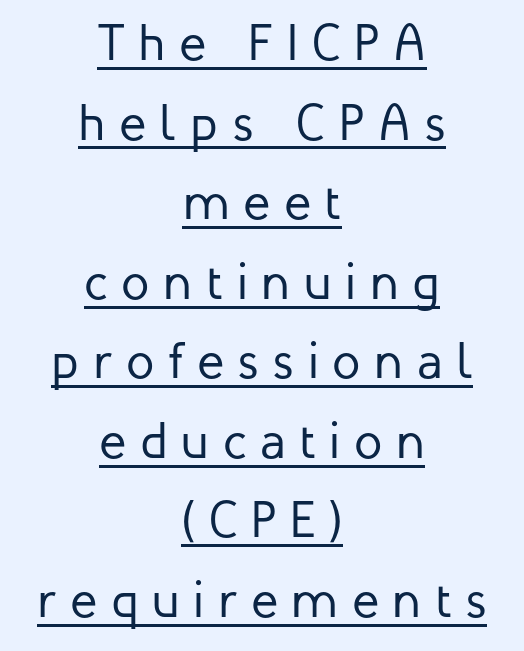
Q: Is the text bold? A: No.
Q: Is the text italic (slanted)? A: No, it is upright.
Q: Is the typeface a serif or a sans-serif typeface? A: Sans-serif.
Q: Is the text underlined? A: Yes.
Q: How is the paragraph aligned? A: Centered.
Q: Is the spacing between letters normal or unusually wide? A: Unusually wide.
Q: Is the spacing between lines tight, normal or loose? A: Normal.
Q: Width (condensed, normal, or wide)? A: Normal.
Q: Stroke contrast? A: Low.
Q: x-height? A: Medium.
Q: Monospaced? A: No.
